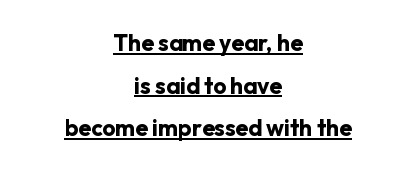
The horizontal fit of the characters is conventional and even. This rendering uses center alignment, leaving both contours irregular but symmetric. Ordinary non-slanted type is in use. These lines carry a lot of weight — the face is fully bold.
